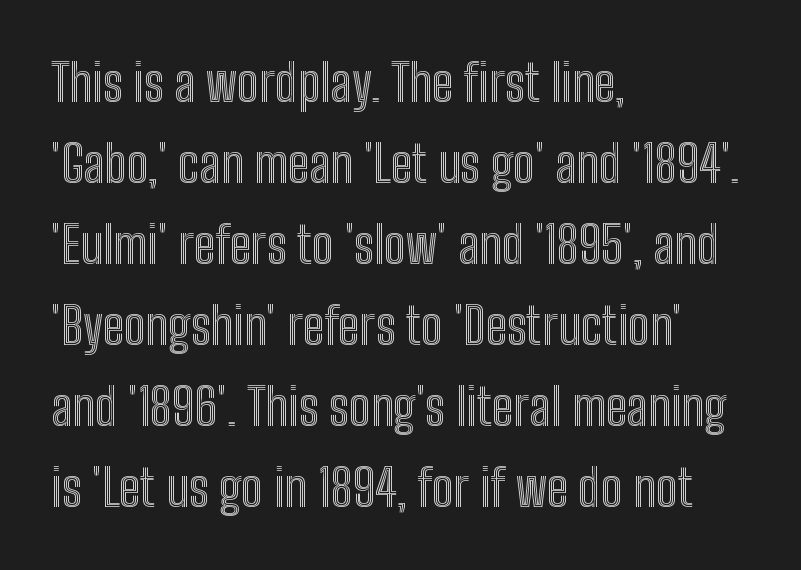
Q: Is the text italic (slanted)? A: No, it is upright.
Q: Is the text underlined? A: No.
Q: How is the paragraph aligned? A: Left-aligned.
Q: Is the spacing between letters normal or unusually wide? A: Normal.
Q: Is the spacing between lines tight, normal or loose? A: Normal.
Q: Width (condensed, normal, or wide)? A: Condensed.
Q: x-height? A: Medium.
Q: Monospaced? A: No.
